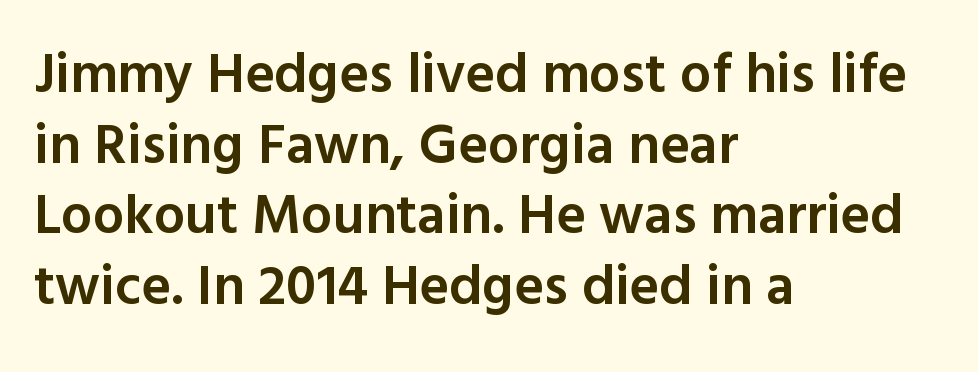
Q: Is the text bold? A: Semi-bold.
Q: Is the text italic (slanted)? A: No, it is upright.
Q: Is the typeface a serif or a sans-serif typeface? A: Sans-serif.
Q: Is the text underlined? A: No.
Q: How is the paragraph aligned? A: Left-aligned.
Q: Is the spacing between letters normal or unusually wide? A: Normal.
Q: Is the spacing between lines tight, normal or loose? A: Normal.
Q: Width (condensed, normal, or wide)? A: Normal.
Q: x-height? A: Medium.
Q: Monospaced? A: No.
